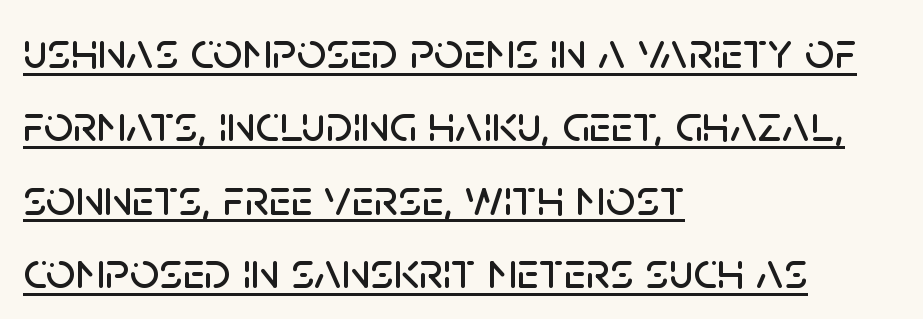
In CSS terms this would be text-align: left. There is no visible air inserted between adjacent glyphs. In designer terms, the underline attribute is active on this setting. Ordinary non-slanted type is in use. The passage shown stacks its lines at a standard gap. A typesetter would call this proportional, since set widths differ per character.
